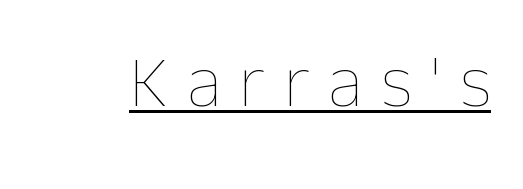
{"italic": "no", "bold": "no", "weight": "thin", "width": "normal", "stroke_contrast": "low", "x_height": "medium", "monospaced": "no", "underline": "yes", "letter_spacing": "wide", "letter_spacing_em": 0.26, "glyph_px": 72}
